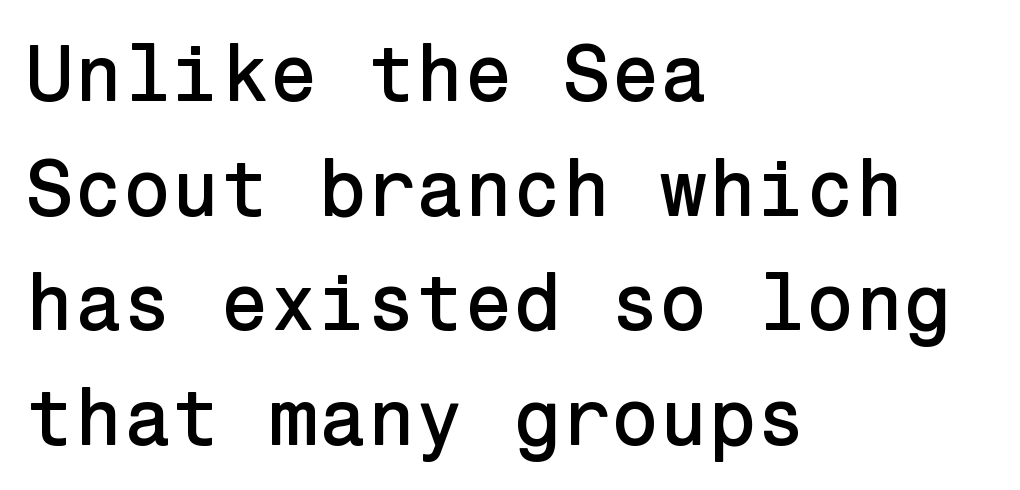
{"serif": "no", "italic": "no", "width": "normal", "stroke_contrast": "low", "x_height": "medium", "underline": "no", "align": "left", "line_spacing": "normal", "line_spacing_ratio": 1.45, "letter_spacing": "normal", "letter_spacing_em": 0.0, "glyph_px": 79}
